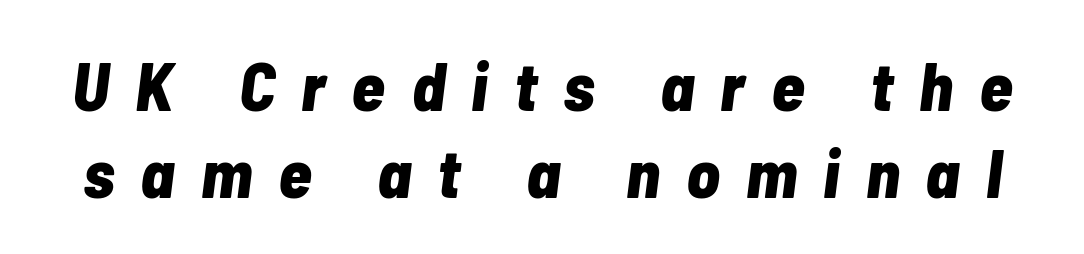
The image shows 69 px bold, condensed type, italic (leaning right); set normal line spacing (1.26x), unusually wide letter spacing (+0.38 em), not underlined; low stroke contrast and a medium x-height.
